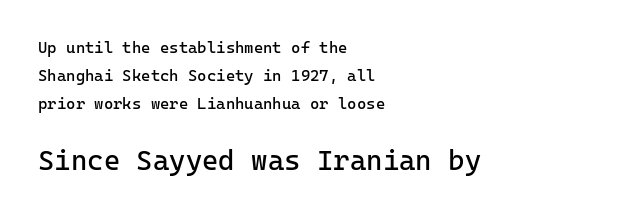
Q: Is the text bold? A: No.
Q: Is the text italic (slanted)? A: No, it is upright.
Q: Is the typeface a serif or a sans-serif typeface? A: Sans-serif.
Q: Is the text underlined? A: No.
Q: How is the paragraph aligned? A: Left-aligned.
Q: Is the spacing between letters normal or unusually wide? A: Normal.
Q: Which block of text is set in a larger size, the first (top) or the second (bottom)? A: The second (bottom) one.
Q: Width (condensed, normal, or wide)? A: Normal.
Q: Stroke contrast? A: Low.
Q: x-height? A: Medium.
